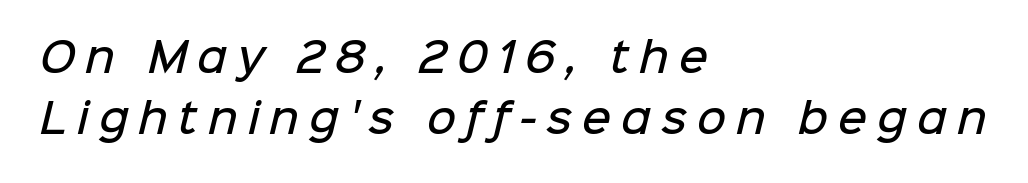
Regarding serifs, this sample does without them. No word sits above an underline. A classic flush-left, rag-right setting is used for this passage. This is the in-between weight designers call semibold or demi. This sample uses expanded letter spacing, leaving extra air between glyphs. Does the leading feel generous? No, just average.
